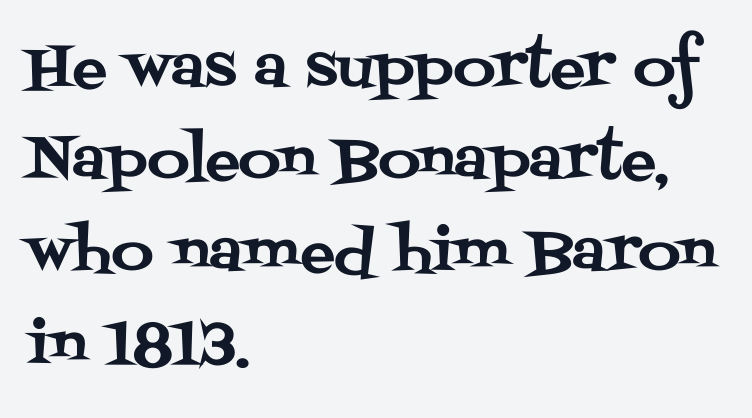
Q: Is the text italic (slanted)? A: No, it is upright.
Q: Is the typeface a serif or a sans-serif typeface? A: Serif.
Q: Is the text underlined? A: No.
Q: How is the paragraph aligned? A: Left-aligned.
Q: Is the spacing between letters normal or unusually wide? A: Normal.
Q: Is the spacing between lines tight, normal or loose? A: Normal.
Q: Width (condensed, normal, or wide)? A: Normal.
Q: Stroke contrast? A: Medium.
Q: x-height? A: Large.
Q: Monospaced? A: No.
